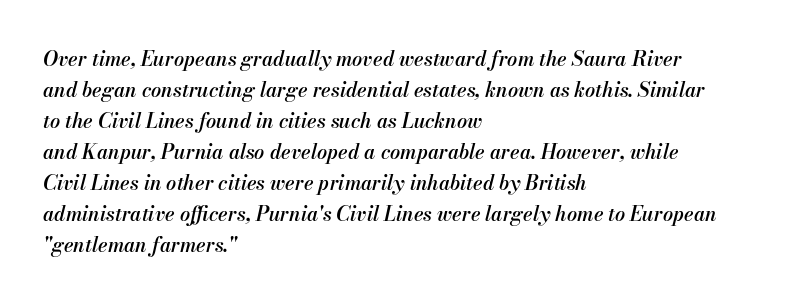
Q: Is the text bold? A: Semi-bold.
Q: Is the text italic (slanted)? A: Yes, it leans right by about 13 degrees.
Q: Is the text underlined? A: No.
Q: How is the paragraph aligned? A: Left-aligned.
Q: Is the spacing between letters normal or unusually wide? A: Normal.
Q: Is the spacing between lines tight, normal or loose? A: Normal.
